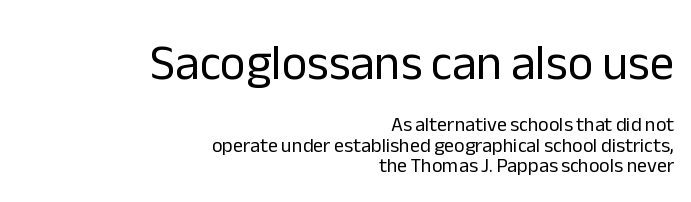
The image shows 49 px regular-weight sans-serif type, upright; set right-aligned, tight line spacing (1.02x), normal letter spacing, not underlined; the first (top) block is 2.45x larger; low stroke contrast and a medium x-height.
